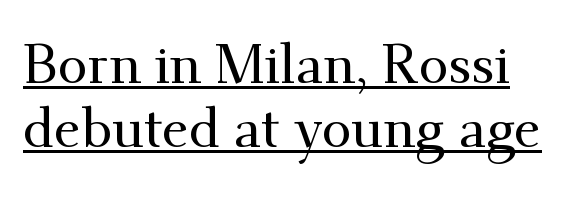
Q: Is the text italic (slanted)? A: No, it is upright.
Q: Is the typeface a serif or a sans-serif typeface? A: Serif.
Q: Is the text underlined? A: Yes.
Q: Is the spacing between letters normal or unusually wide? A: Normal.
Q: Width (condensed, normal, or wide)? A: Normal.
Q: Stroke contrast? A: Medium.
Q: x-height? A: Small.
Q: Monospaced? A: No.
